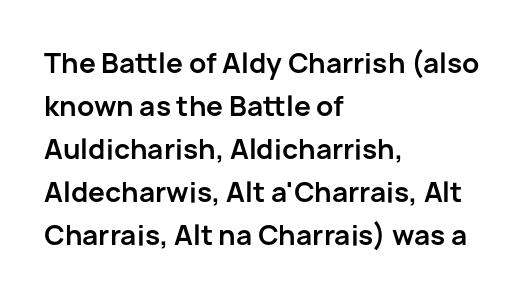
Typesetter's note: full bold, strokes at maximum text heaviness. Quick note: interline space is typical. Compared with a centered layout, this one pins lines to the left instead. Tall strokes in this sample are plumb rather than angled. The tracking reads as untouched default to a designer's eye. Has an underline been added? It has not.
